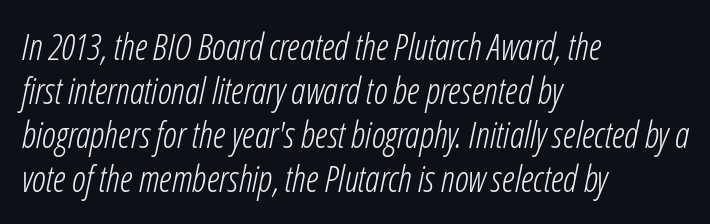
The image shows 36 px light, condensed type, italic (leaning right); set left-aligned, line spacing 1.22x, normal letter spacing, not underlined; low stroke contrast and a medium x-height.
